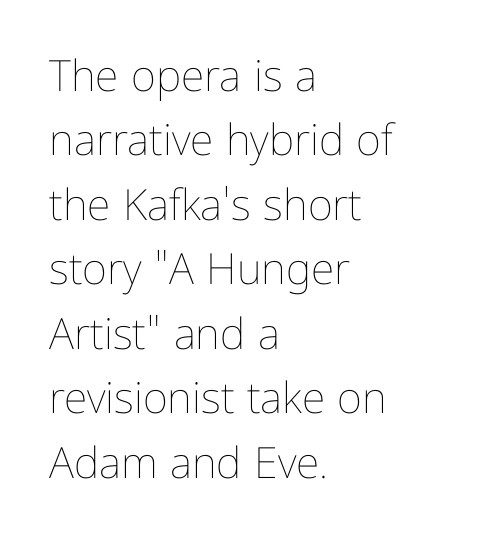
The image shows 43 px thin, condensed type, upright; set left-aligned, normal line spacing (1.5x), normal letter spacing, not underlined; low stroke contrast and a medium x-height.
